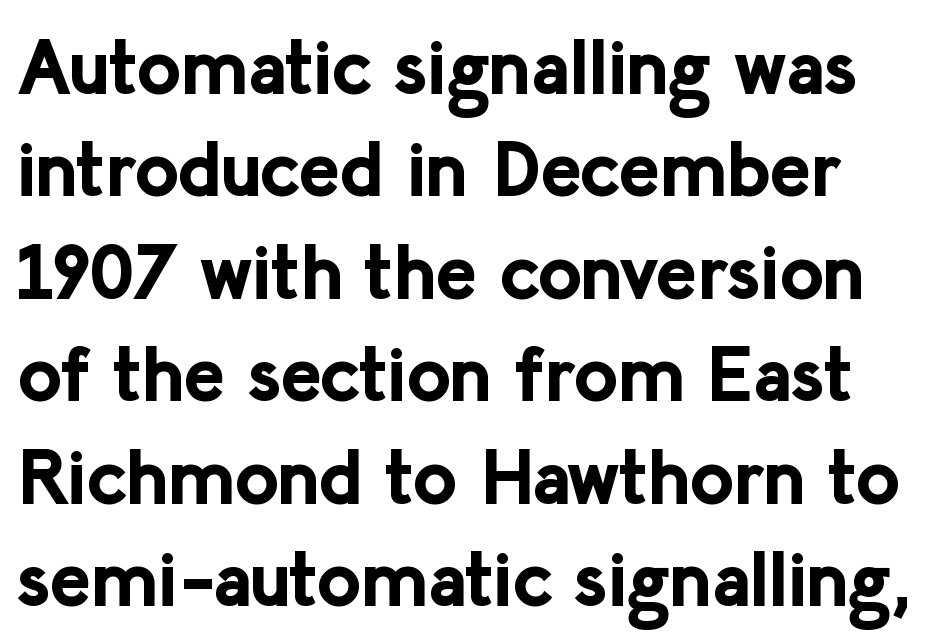
{"serif": "no", "italic": "no", "bold": "yes", "weight": "bold", "width": "normal", "stroke_contrast": "low", "x_height": "medium", "monospaced": "no", "underline": "no", "line_spacing": "normal", "line_spacing_ratio": 1.33, "letter_spacing": "normal", "letter_spacing_em": 0.0, "glyph_px": 77}
